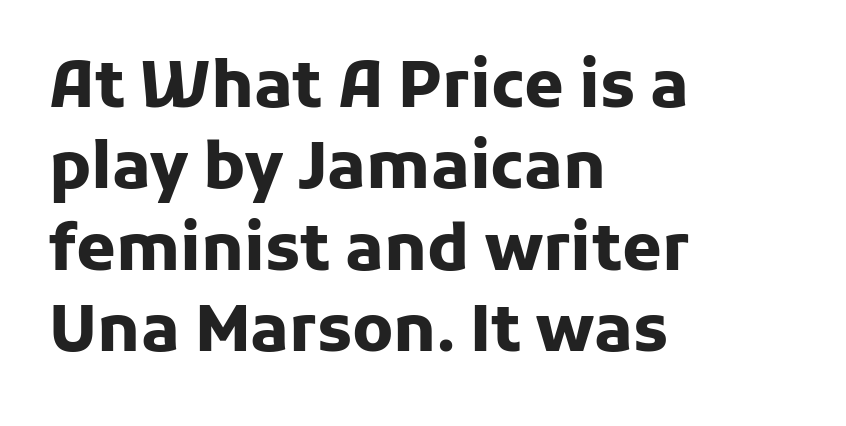
The image shows 64 px heavy sans-serif type, upright; set left-aligned, normal line spacing (1.27x), normal letter spacing, not underlined; low stroke contrast and a medium x-height.
